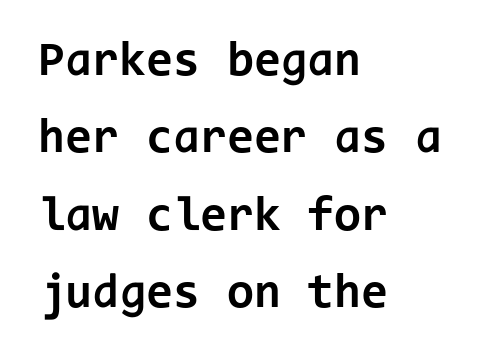
The image shows 49 px bold sans-serif type, upright, monospaced; set left-aligned, normal line spacing (1.58x), normal letter spacing, not underlined; low stroke contrast and a medium x-height.
